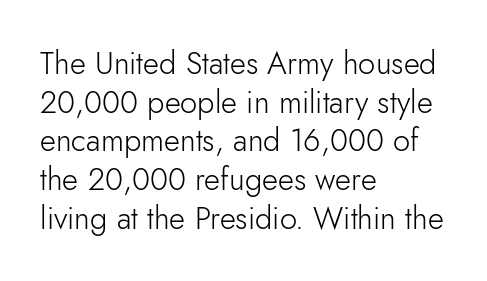
{"serif": "no", "italic": "no", "bold": "no", "weight": "light", "width": "normal", "stroke_contrast": "low", "x_height": "small", "monospaced": "no", "underline": "no", "align": "left", "line_spacing": "normal", "line_spacing_ratio": 1.25, "letter_spacing": "normal", "letter_spacing_em": 0.0, "glyph_px": 31}
